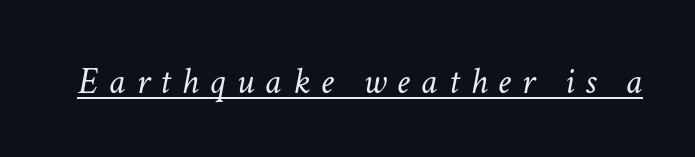
The image shows 38 px light type, italic (leaning right); set unusually wide letter spacing (+0.28 em), underlined; low stroke contrast and a medium x-height.
